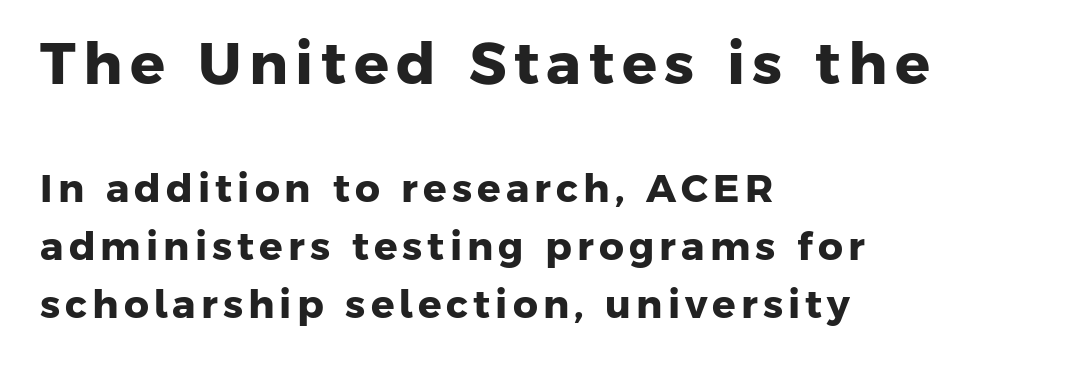
All the whitespace from short lines collects on the right. Compared with an ordinary text face, these strokes are far heavier — a full bold. Here the designer chose a conventional face with non-uniform glyph widths. The emphasis by scale lands on block number one, above. Students, observe: this is what conventionally led text looks like.
